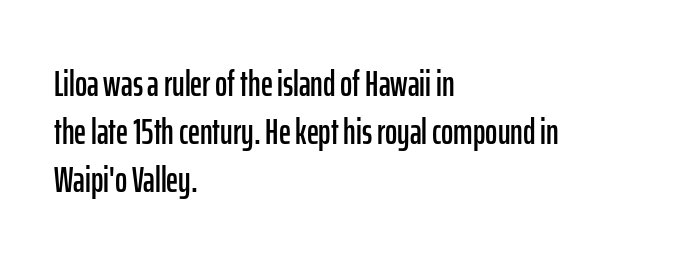
The image shows 37 px condensed sans-serif type, upright; set left-aligned, normal line spacing (1.3x), normal letter spacing, not underlined; low stroke contrast and a medium x-height.
